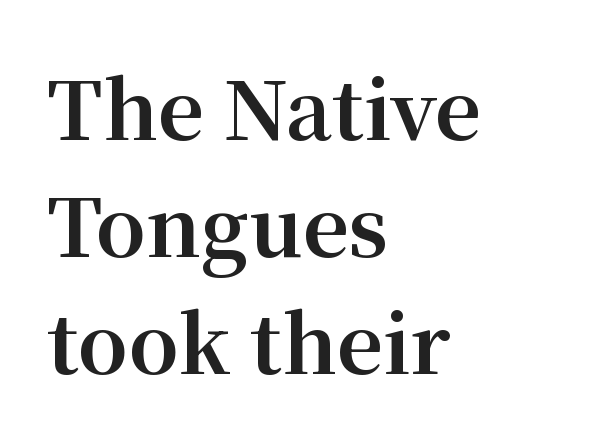
Q: Is the text bold? A: Yes.
Q: Is the text italic (slanted)? A: No, it is upright.
Q: Is the typeface a serif or a sans-serif typeface? A: Serif.
Q: Is the text underlined? A: No.
Q: How is the paragraph aligned? A: Left-aligned.
Q: Is the spacing between letters normal or unusually wide? A: Normal.
Q: Is the spacing between lines tight, normal or loose? A: Normal.
Q: Width (condensed, normal, or wide)? A: Normal.
Q: Stroke contrast? A: Medium.
Q: x-height? A: Medium.
Q: Monospaced? A: No.
